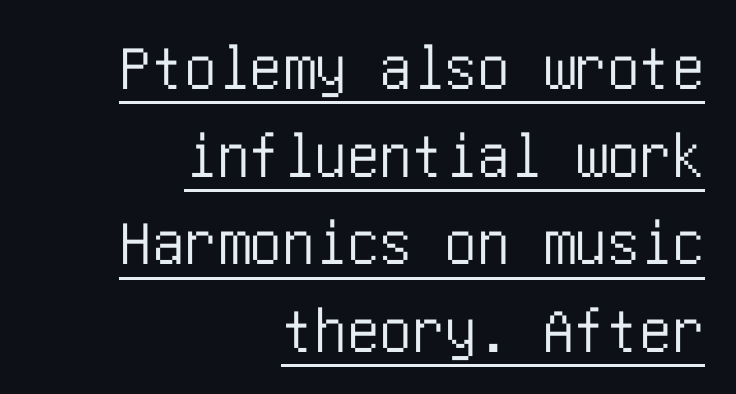
Q: Is the text italic (slanted)? A: No, it is upright.
Q: Is the typeface a serif or a sans-serif typeface? A: Sans-serif.
Q: Is the text underlined? A: Yes.
Q: How is the paragraph aligned? A: Right-aligned.
Q: Is the spacing between letters normal or unusually wide? A: Normal.
Q: Is the spacing between lines tight, normal or loose? A: Normal.
Q: Width (condensed, normal, or wide)? A: Condensed.
Q: Stroke contrast? A: Low.
Q: x-height? A: Large.
